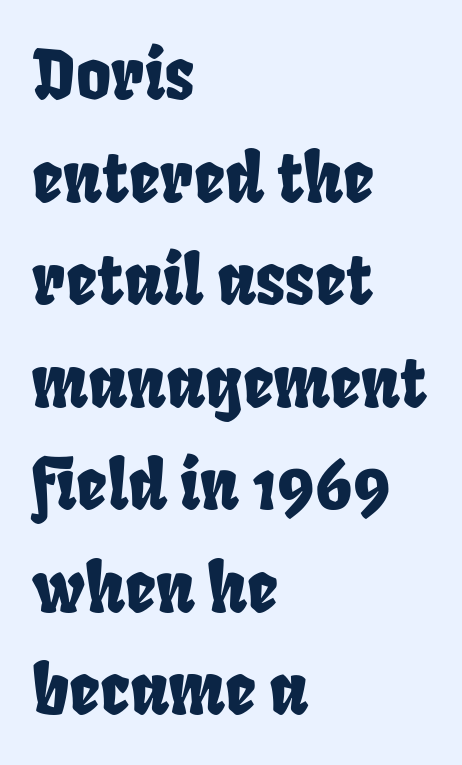
Horizontal bands of white between lines are of average thickness. Rule under the text: the space is simply empty. Stroke terminals: plain, sans-serif. Nobody touched the tracking dial on this one. The face used here is proportionally spaced, like ordinary book or web type.
